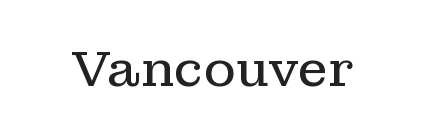
{"serif": "yes", "italic": "no", "bold": "no", "weight": "regular", "width": "normal", "stroke_contrast": "low", "x_height": "medium", "monospaced": "no", "underline": "no", "letter_spacing": "normal", "letter_spacing_em": 0.0, "glyph_px": 49}
